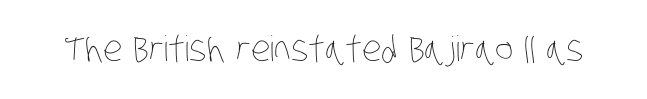
Do the characters align in a grid? No, the font is proportional. The strokes are not fattened; the text isn't bold. The gaps between neighbouring characters are ordinary and unremarkable. The glyphs are unaccompanied by any horizontal stroke below them.
